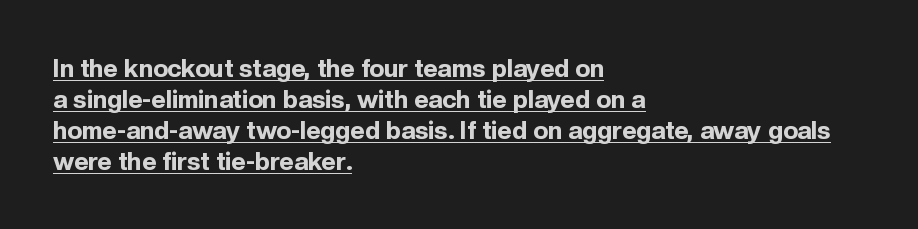
{"italic": "no", "bold": "yes", "underline": "yes", "align": "left", "line_spacing_ratio": 1.24, "letter_spacing": "normal", "letter_spacing_em": 0.0, "glyph_px": 25}
